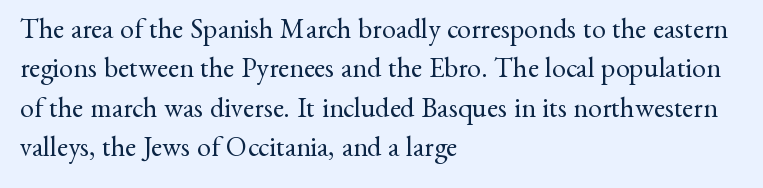
Each row of text sits above clean, open space. The typeface chosen for these lines features serifs. Compared with a typical body face, this is equally light or lighter still. These lines are rendered in a variable-pitch font.
